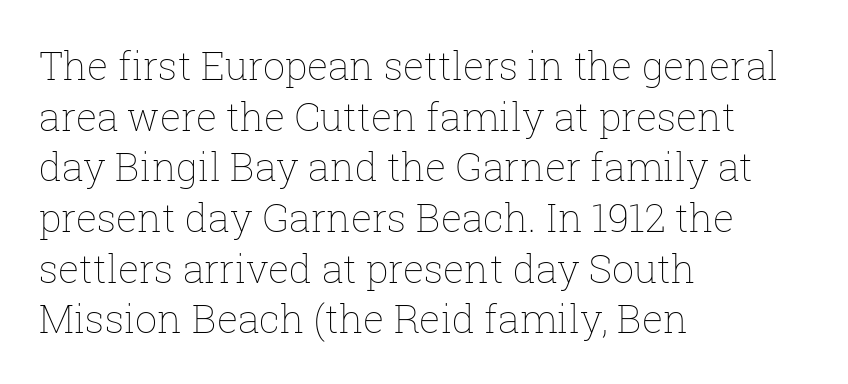
Varying glyph widths throughout — classic text-font behaviour. These glyphs show unthickened strokes, regular width or finer. The letters sit at their default tracking, neither squeezed nor spread. The zone under the glyphs is completely vacant. A typesetter would call this leading conventional body-copy spacing.
